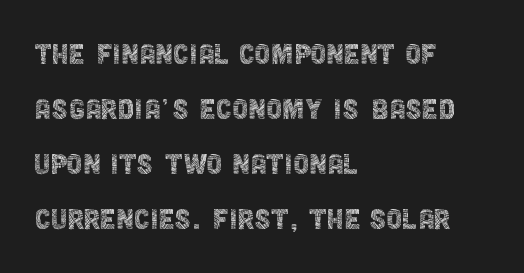
{"serif": "no", "italic": "no", "bold": "no", "weight": "thin", "width": "condensed", "x_height": "large", "monospaced": "no", "underline": "no", "align": "left", "line_spacing": "normal", "line_spacing_ratio": 1.53, "letter_spacing": "normal", "letter_spacing_em": 0.0, "glyph_px": 36}
